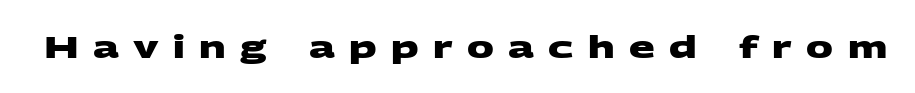
{"serif": "no", "bold": "yes", "weight": "heavy", "width": "wide", "stroke_contrast": "medium", "x_height": "large", "monospaced": "no", "underline": "no", "letter_spacing": "wide", "letter_spacing_em": 0.48, "glyph_px": 30}
